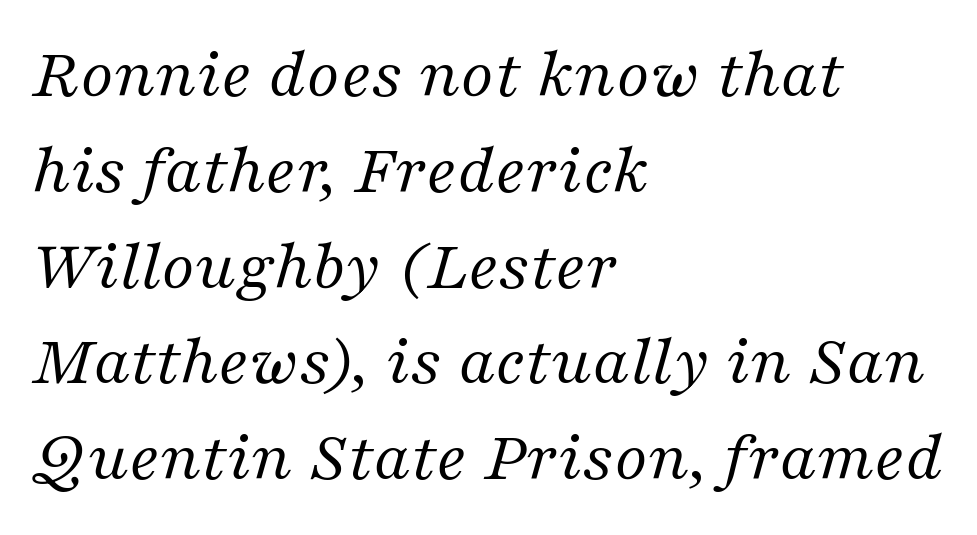
{"serif": "yes", "italic": "yes", "lean": "right", "slant_degrees": 16, "bold": "no", "weight": "regular", "width": "normal", "stroke_contrast": "medium", "x_height": "medium", "monospaced": "no", "underline": "no", "align": "left", "line_spacing": "normal", "line_spacing_ratio": 1.33, "letter_spacing": "normal", "letter_spacing_em": 0.0, "glyph_px": 72}
